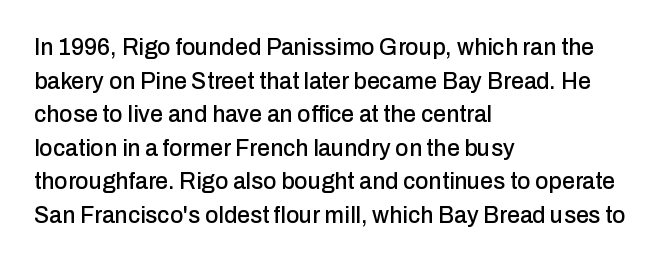
{"italic": "no", "underline": "no", "align": "left", "line_spacing": "normal", "line_spacing_ratio": 1.46, "letter_spacing": "normal", "letter_spacing_em": 0.0, "glyph_px": 23}
